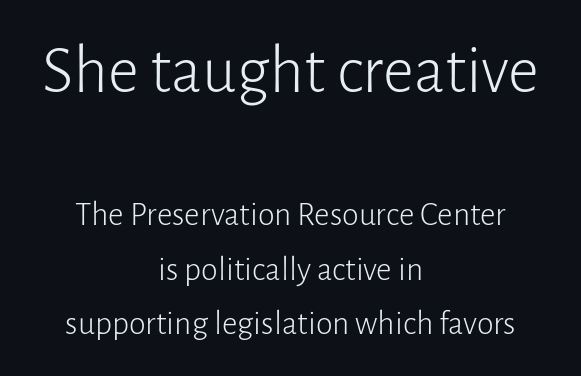
The paragraph has two soft edges and a firm central axis. Regular leading. Think of a printed novel: that variable character pitch is what you see here. The passage shown is not underscored anywhere. Heaviness? Minimal to ordinary, like unemphasized prose.
